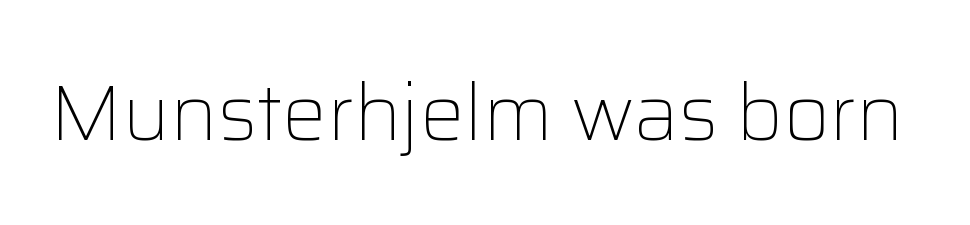
Q: Is the text bold? A: No.
Q: Is the text italic (slanted)? A: No, it is upright.
Q: Is the typeface a serif or a sans-serif typeface? A: Sans-serif.
Q: Is the text underlined? A: No.
Q: Is the spacing between letters normal or unusually wide? A: Normal.
Q: Width (condensed, normal, or wide)? A: Normal.
Q: Stroke contrast? A: Low.
Q: x-height? A: Medium.
Q: Monospaced? A: No.
